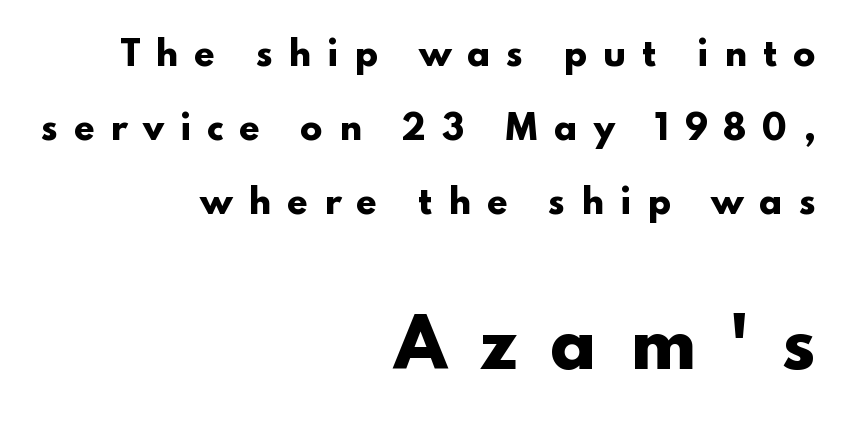
{"serif": "no", "italic": "no", "bold": "yes", "weight": "heavy", "width": "wide", "stroke_contrast": "low", "x_height": "small", "monospaced": "no", "underline": "no", "align": "right", "line_spacing": "loose", "line_spacing_ratio": 2.24, "letter_spacing": "wide", "letter_spacing_em": 0.47, "larger_block": "second", "size_ratio": 2.0, "glyph_px": 66}
